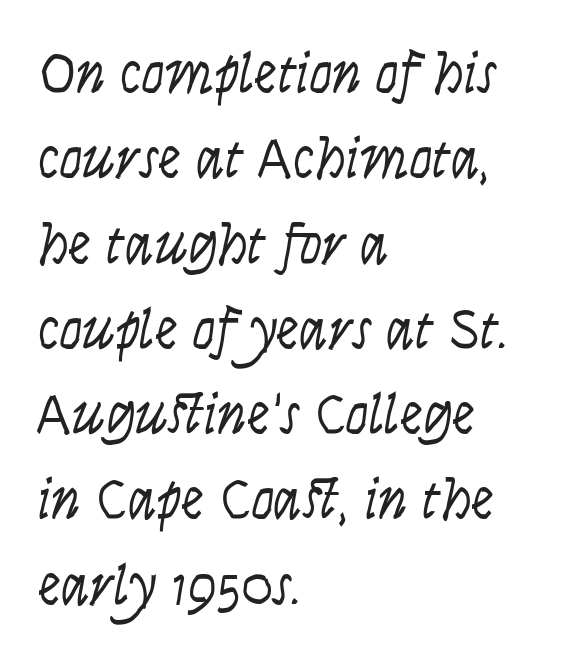
Q: Is the text bold? A: No.
Q: Is the text italic (slanted)? A: Yes, it leans right by about 9 degrees.
Q: Is the text underlined? A: No.
Q: How is the paragraph aligned? A: Left-aligned.
Q: Is the spacing between letters normal or unusually wide? A: Normal.
Q: Is the spacing between lines tight, normal or loose? A: Normal.
Q: Width (condensed, normal, or wide)? A: Condensed.
Q: Stroke contrast? A: Low.
Q: x-height? A: Large.
Q: Monospaced? A: No.
